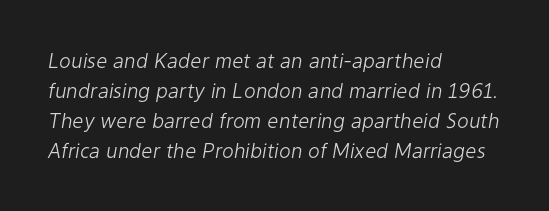
Q: Is the text bold? A: No.
Q: Is the text italic (slanted)? A: Yes, it leans right by about 9 degrees.
Q: Is the text underlined? A: No.
Q: How is the paragraph aligned? A: Left-aligned.
Q: Is the spacing between letters normal or unusually wide? A: Normal.
Q: Is the spacing between lines tight, normal or loose? A: Normal.
